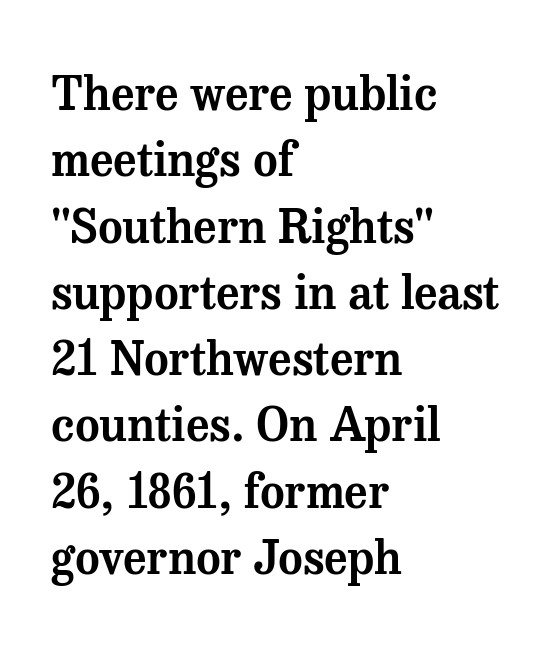
{"serif": "yes", "italic": "no", "width": "normal", "stroke_contrast": "medium", "x_height": "medium", "monospaced": "no", "underline": "no", "align": "left", "line_spacing": "normal", "line_spacing_ratio": 1.41, "letter_spacing": "normal", "letter_spacing_em": 0.0, "glyph_px": 47}
